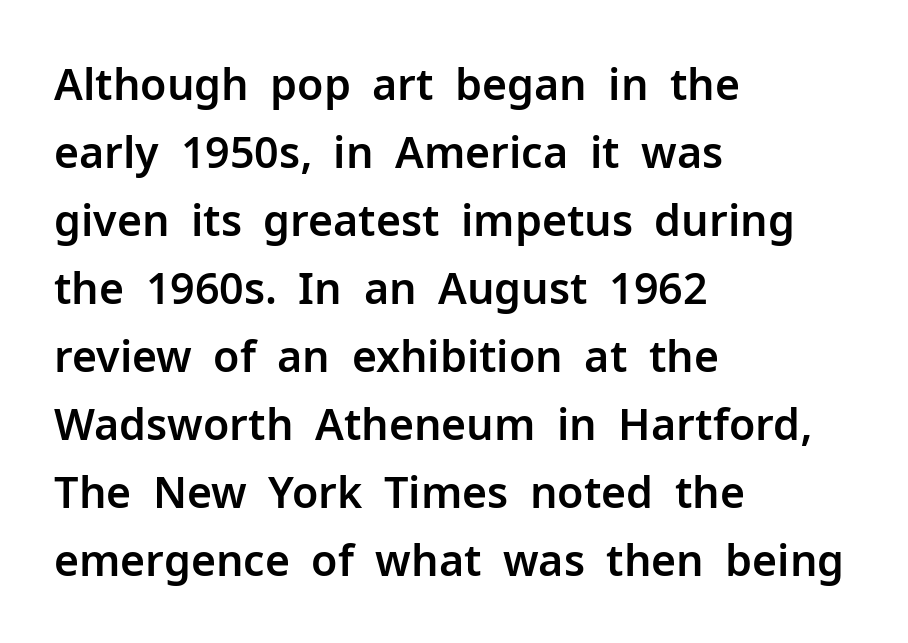
The image shows 43 px sans-serif type, upright; set left-aligned, normal line spacing (1.58x), normal letter spacing, not underlined; low stroke contrast and a medium x-height.
